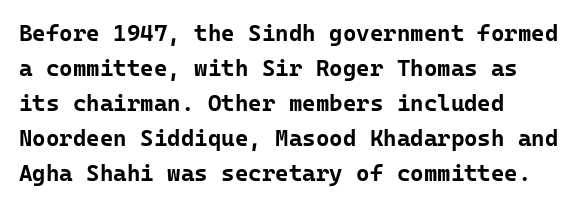
A normal amount of white space separates one row of letters from the next. The lines in this sample share a left origin and differ only in where they stop. Characters follow at the spacing the type designer built in. In terms of weight, the rendering is a true, heavy bold.
